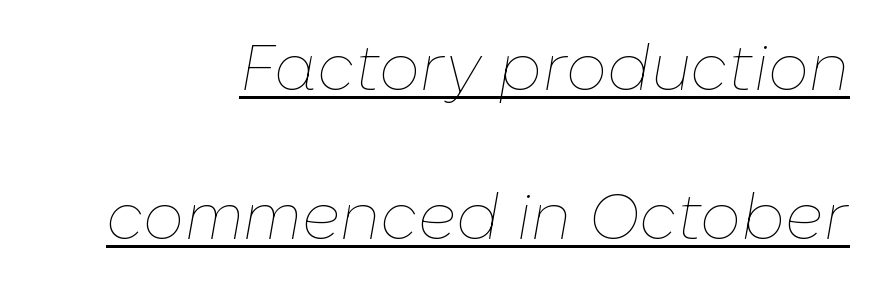
{"italic": "yes", "lean": "right", "slant_degrees": 10, "bold": "no", "weight": "thin", "width": "normal", "stroke_contrast": "low", "x_height": "medium", "monospaced": "no", "underline": "yes", "align": "right", "line_spacing": "loose", "line_spacing_ratio": 2.29, "letter_spacing": "normal", "letter_spacing_em": 0.0, "glyph_px": 65}
